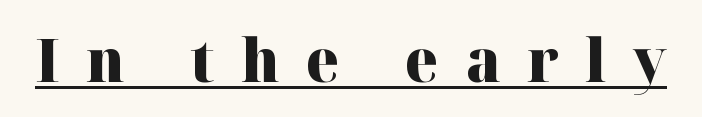
Q: Is the text bold? A: Yes.
Q: Is the text italic (slanted)? A: No, it is upright.
Q: Is the typeface a serif or a sans-serif typeface? A: Serif.
Q: Is the text underlined? A: Yes.
Q: Is the spacing between letters normal or unusually wide? A: Unusually wide.
Q: Width (condensed, normal, or wide)? A: Normal.
Q: Stroke contrast? A: High.
Q: x-height? A: Medium.
Q: Monospaced? A: No.
